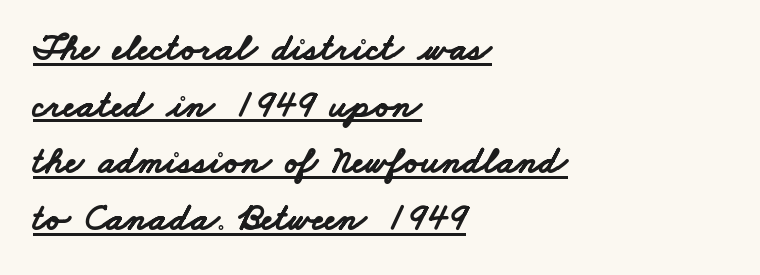
Q: Is the text bold? A: Yes.
Q: Is the typeface a serif or a sans-serif typeface? A: Sans-serif.
Q: Is the text underlined? A: Yes.
Q: How is the paragraph aligned? A: Left-aligned.
Q: Is the spacing between letters normal or unusually wide? A: Normal.
Q: Is the spacing between lines tight, normal or loose? A: Normal.
Q: Width (condensed, normal, or wide)? A: Wide.
Q: Stroke contrast? A: Low.
Q: x-height? A: Small.
Q: Monospaced? A: No.
